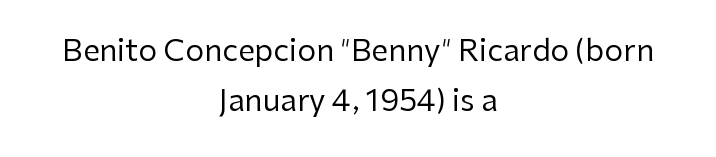
Q: Is the text bold? A: No.
Q: Is the text italic (slanted)? A: No, it is upright.
Q: Is the typeface a serif or a sans-serif typeface? A: Sans-serif.
Q: Is the text underlined? A: No.
Q: How is the paragraph aligned? A: Centered.
Q: Is the spacing between letters normal or unusually wide? A: Normal.
Q: Is the spacing between lines tight, normal or loose? A: Normal.
Q: Width (condensed, normal, or wide)? A: Normal.
Q: Stroke contrast? A: Low.
Q: x-height? A: Medium.
Q: Monospaced? A: No.
